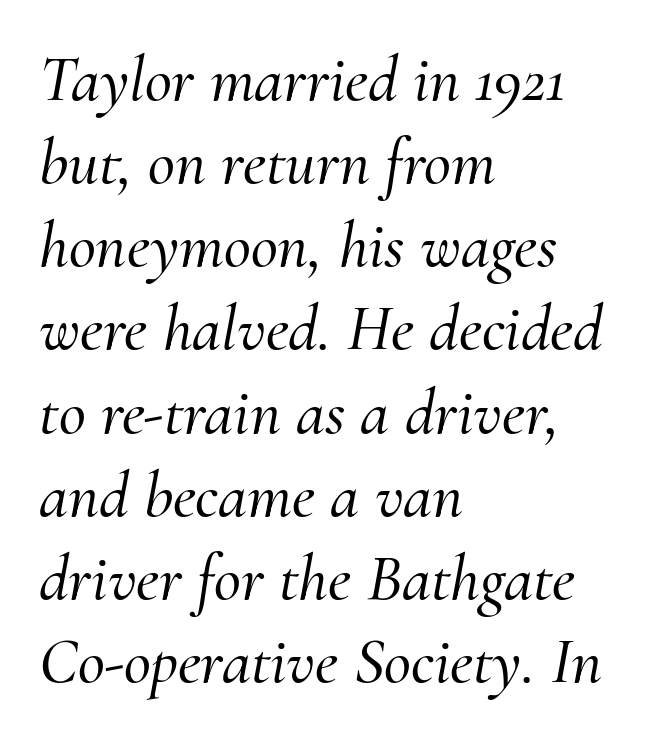
Q: Is the text italic (slanted)? A: Yes, it leans right by about 10 degrees.
Q: Is the typeface a serif or a sans-serif typeface? A: Serif.
Q: Is the text underlined? A: No.
Q: How is the paragraph aligned? A: Left-aligned.
Q: Is the spacing between letters normal or unusually wide? A: Normal.
Q: Is the spacing between lines tight, normal or loose? A: Normal.
Q: Width (condensed, normal, or wide)? A: Normal.
Q: Stroke contrast? A: Medium.
Q: x-height? A: Small.
Q: Monospaced? A: No.
